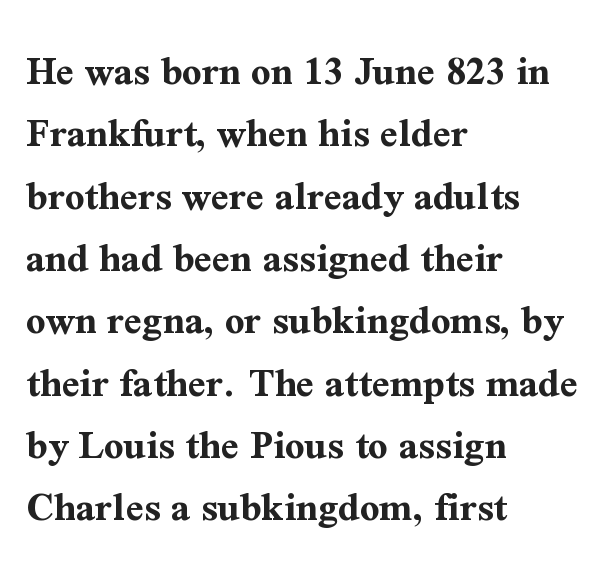
Q: Is the text bold? A: Yes.
Q: Is the text italic (slanted)? A: No, it is upright.
Q: Is the typeface a serif or a sans-serif typeface? A: Serif.
Q: Is the text underlined? A: No.
Q: How is the paragraph aligned? A: Left-aligned.
Q: Is the spacing between letters normal or unusually wide? A: Normal.
Q: Is the spacing between lines tight, normal or loose? A: Normal.
Q: Width (condensed, normal, or wide)? A: Normal.
Q: Stroke contrast? A: Medium.
Q: x-height? A: Medium.
Q: Monospaced? A: No.
